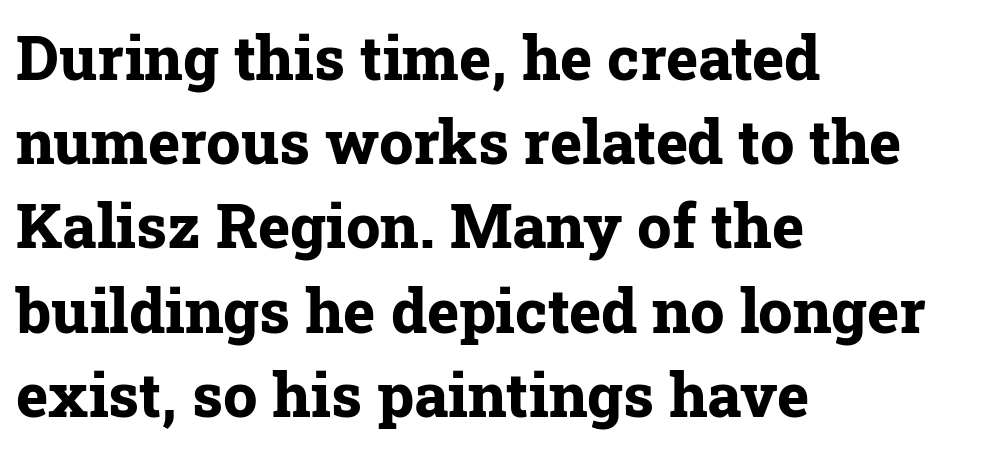
{"serif": "yes", "italic": "no", "bold": "yes", "weight": "bold", "width": "normal", "stroke_contrast": "low", "x_height": "medium", "monospaced": "no", "underline": "no", "align": "left", "line_spacing": "normal", "line_spacing_ratio": 1.38, "letter_spacing": "normal", "letter_spacing_em": 0.0, "glyph_px": 61}
